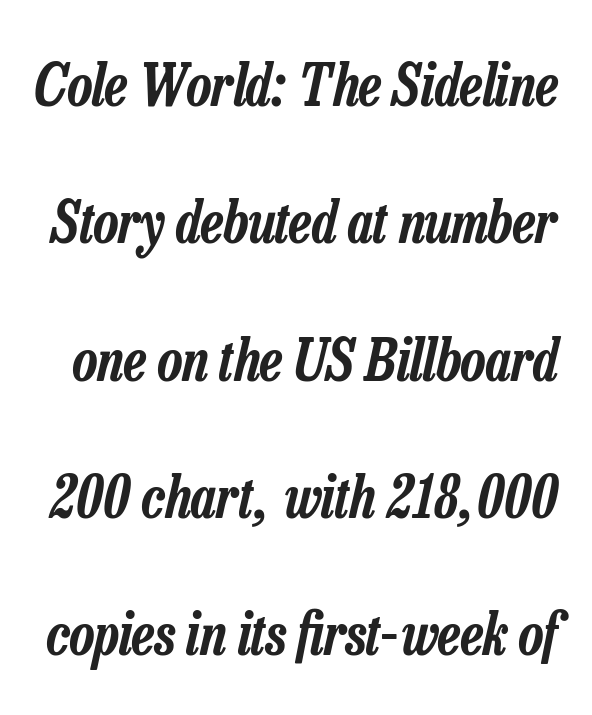
This rendering features lettering with no underline. You can tell it's italic because the verticals aren't actually vertical. Note the varied advance widths — an 'i' is clearly narrower than an 'm'. Caption: standard tracking, unaltered.
